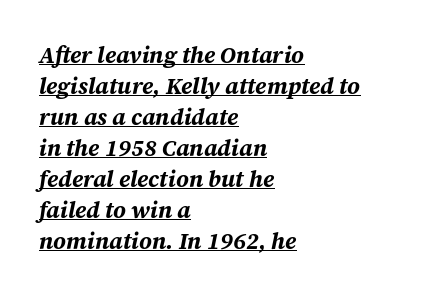
Leading matches the norm, producing a regular column. This sample is left-justified, so line endings fall wherever the words run out. Every letter is thick-stroked: bold, no question. If you drew a line through each stem, it would be angled.
